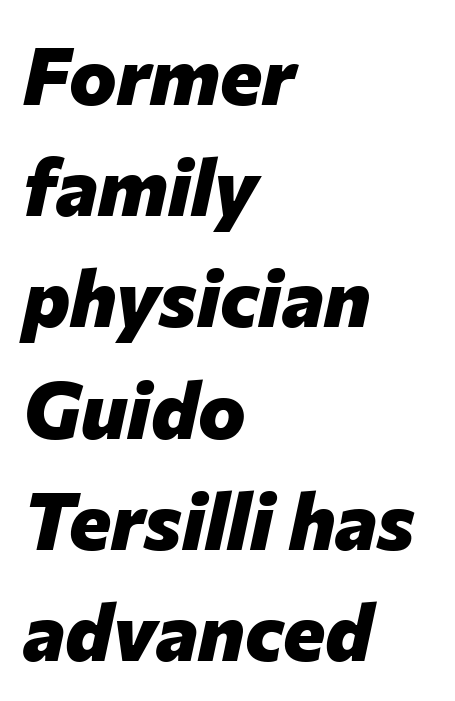
The image shows 80 px heavy type, italic (leaning right); set left-aligned, normal line spacing (1.39x), normal letter spacing, not underlined; low stroke contrast and a medium x-height.
